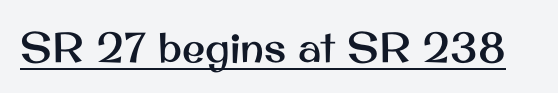
The image shows 42 px sans-serif type, upright; set normal letter spacing, underlined; medium stroke contrast and a small x-height.
